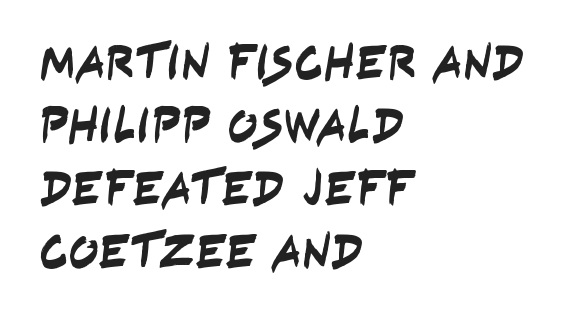
Compared with a centered layout, this one pins lines to the left instead. Characters follow at the spacing the type designer built in. Bare-footed words on every line. Each letter keeps its own natural width here, so spacing adapts to shape.
